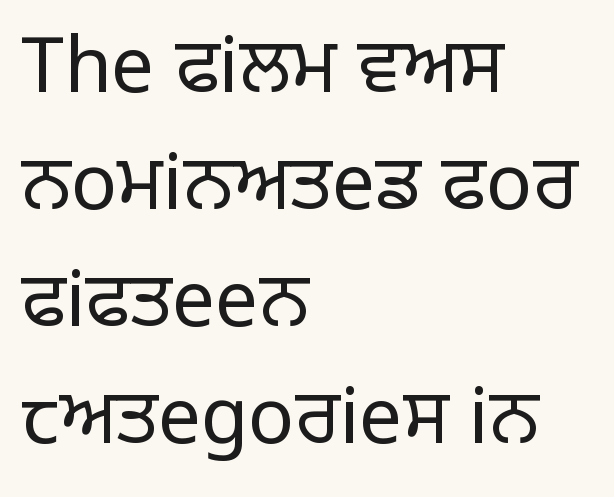
Students, observe: this is what conventionally led text looks like. Stem width sits at or under what a default text font uses. Serif or sans? Sans — the stroke terminals are bare. Does the copy run flush right? No — it runs flush left. A bare baseline throughout the passage. This is roman type, the default non-slanted kind.
